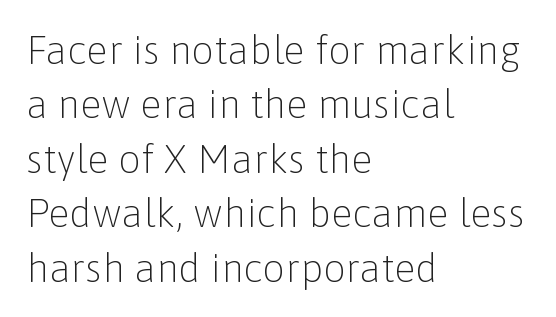
Leftover space on each line is placed entirely after the last word. The lines sit at an ordinary, default distance from one another. Tall strokes in this sample are plumb rather than angled. The glyphs are unaccompanied by any horizontal stroke below them.
